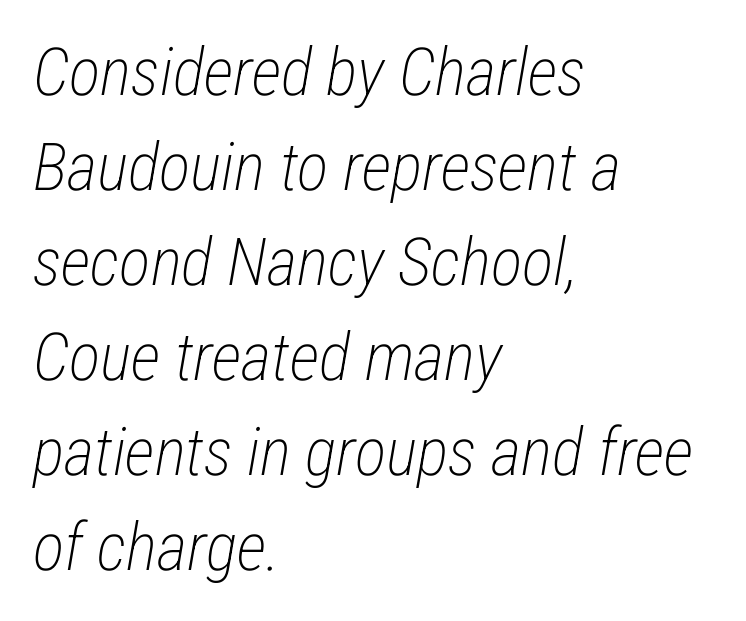
Q: Is the text bold? A: No.
Q: Is the text italic (slanted)? A: Yes, it leans right by about 12 degrees.
Q: Is the text underlined? A: No.
Q: How is the paragraph aligned? A: Left-aligned.
Q: Is the spacing between letters normal or unusually wide? A: Normal.
Q: Is the spacing between lines tight, normal or loose? A: Normal.
Q: Width (condensed, normal, or wide)? A: Condensed.
Q: Stroke contrast? A: Low.
Q: x-height? A: Medium.
Q: Monospaced? A: No.
